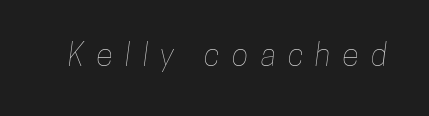
The image shows 31 px condensed type; set unusually wide letter spacing (+0.39 em), not underlined; low stroke contrast and a medium x-height.
